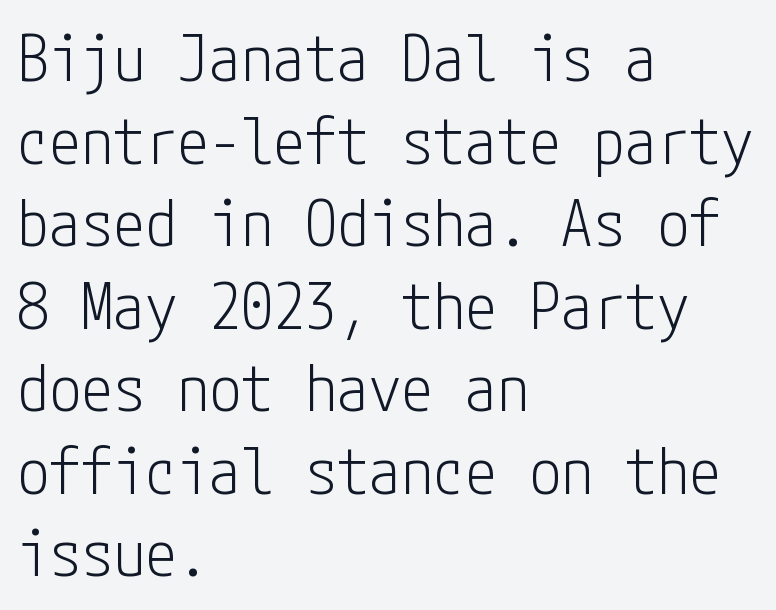
Q: Is the text bold? A: No.
Q: Is the text italic (slanted)? A: No, it is upright.
Q: Is the typeface a serif or a sans-serif typeface? A: Sans-serif.
Q: Is the text underlined? A: No.
Q: How is the paragraph aligned? A: Left-aligned.
Q: Is the spacing between letters normal or unusually wide? A: Normal.
Q: Is the spacing between lines tight, normal or loose? A: Normal.
Q: Width (condensed, normal, or wide)? A: Condensed.
Q: Stroke contrast? A: Low.
Q: x-height? A: Medium.
